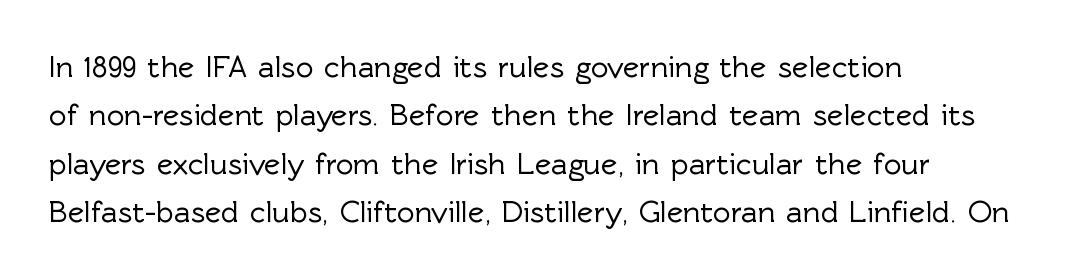
Note the varied advance widths — an 'i' is clearly narrower than an 'm'. If you drew a line through each stem, it would be perfectly vertical. The string is rendered with underlining switched off. The rag falls on the right side of this text block. Note: no serifs on the glyphs.
